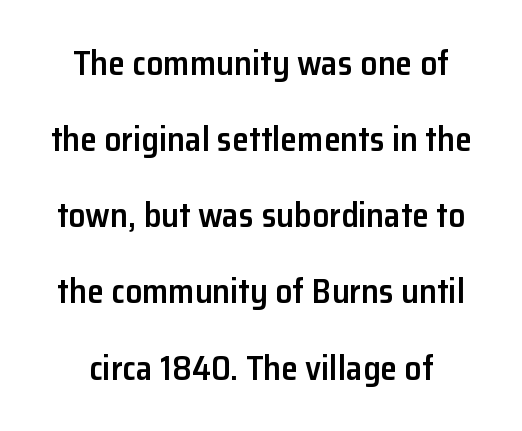
Q: Is the text bold? A: Semi-bold.
Q: Is the text italic (slanted)? A: No, it is upright.
Q: Is the typeface a serif or a sans-serif typeface? A: Sans-serif.
Q: Is the text underlined? A: No.
Q: How is the paragraph aligned? A: Centered.
Q: Is the spacing between letters normal or unusually wide? A: Normal.
Q: Is the spacing between lines tight, normal or loose? A: Loose.
Q: Width (condensed, normal, or wide)? A: Normal.
Q: Stroke contrast? A: Low.
Q: x-height? A: Medium.
Q: Monospaced? A: No.
